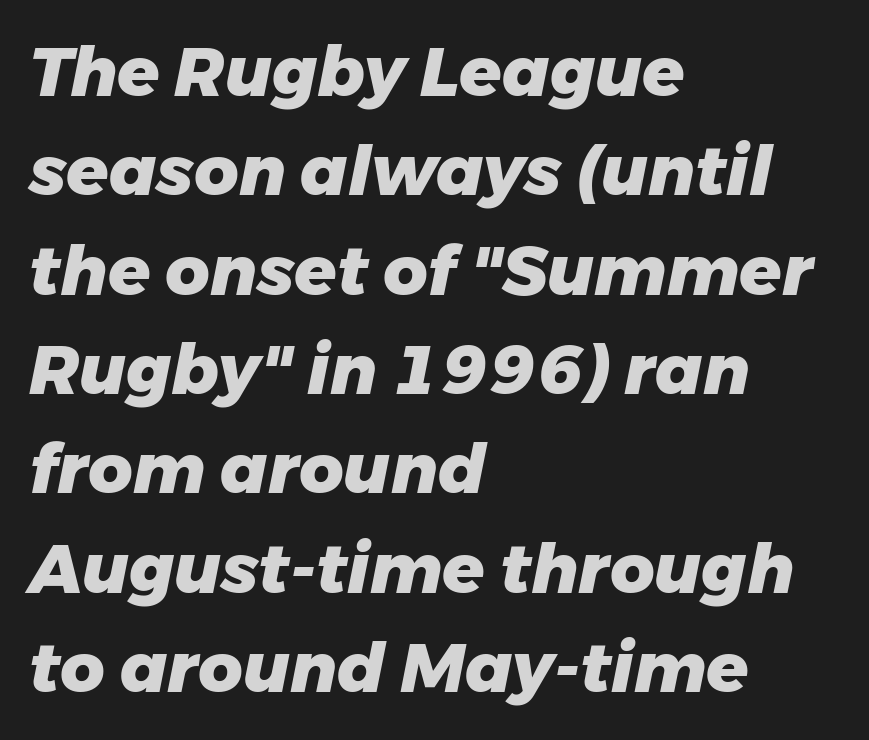
{"italic": "yes", "lean": "right", "slant_degrees": 11, "bold": "yes", "weight": "heavy", "width": "normal", "stroke_contrast": "low", "x_height": "medium", "monospaced": "no", "underline": "no", "align": "left", "line_spacing": "normal", "line_spacing_ratio": 1.44, "letter_spacing": "normal", "letter_spacing_em": 0.0, "glyph_px": 69}
